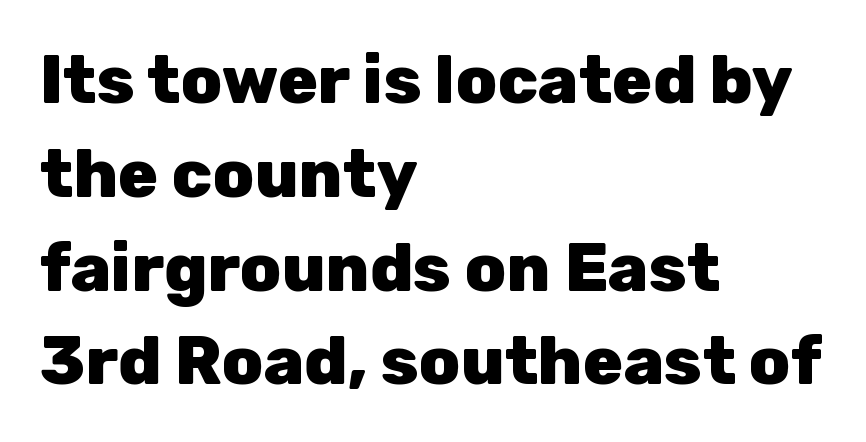
{"serif": "no", "italic": "no", "bold": "yes", "weight": "heavy", "width": "normal", "stroke_contrast": "low", "x_height": "medium", "monospaced": "no", "underline": "no", "align": "left", "line_spacing": "normal", "line_spacing_ratio": 1.4, "letter_spacing": "normal", "letter_spacing_em": 0.0, "glyph_px": 67}
